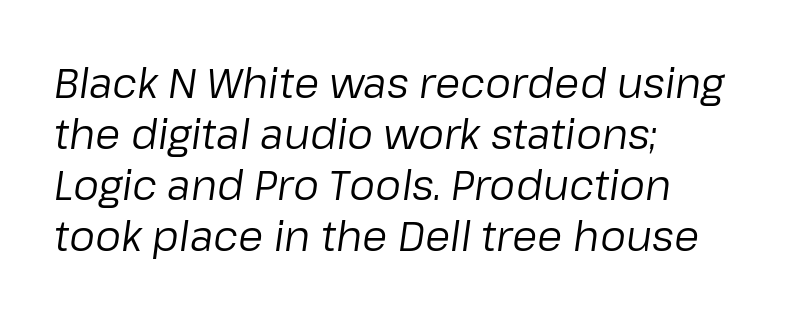
The paragraph has a hard left edge and a soft right edge. The space directly below the letters is spotless. The face used here is proportionally spaced, like ordinary book or web type. The passage shown leans; its letterforms are oblique. Observe the ordinary spacing: letters are neighbours, not strangers.
